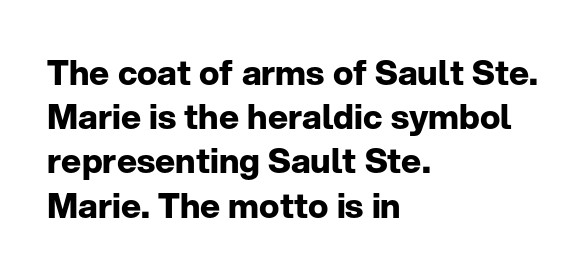
The image shows 34 px bold sans-serif type, upright; set left-aligned, normal line spacing (1.3x), normal letter spacing, not underlined; low stroke contrast and a medium x-height.
